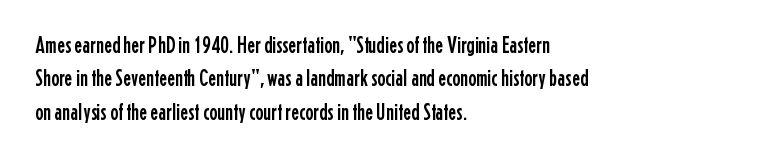
Style check: upright. Bare-footed words on every line. The passage shown has conventional tracking throughout. If you measured baseline to baseline, you'd find a middling distance. A student would call this left alignment; a typographer would say flush left, rag right.
